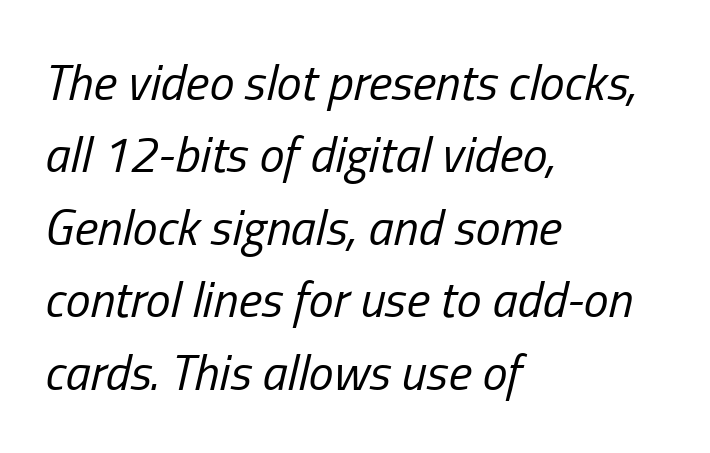
The image shows 50 px regular-weight, condensed type, italic (leaning right); set left-aligned, normal line spacing (1.45x), normal letter spacing, not underlined; low stroke contrast and a medium x-height.
